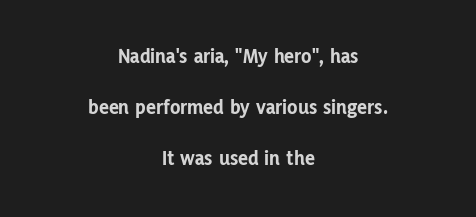
{"italic": "no", "bold": "yes", "underline": "no", "align": "center", "line_spacing": "loose", "line_spacing_ratio": 2.44, "letter_spacing": "normal", "letter_spacing_em": 0.0, "glyph_px": 21}
